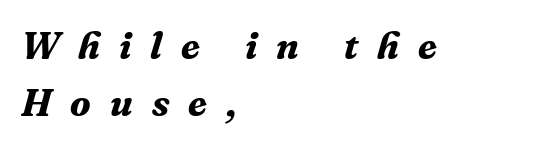
The foot of each line stays bare and open. Do the characters align in a grid? No, the font is proportional. The strokes are fattened all the way to bold. Substantial extra tracking has been applied to these lines. Line starts are locked; line ends wander. The passage shown is typeset with a serif family.
